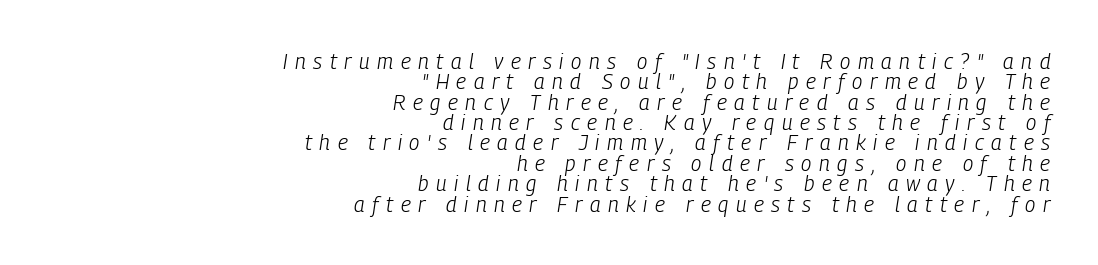
The image shows 21 px text type, italic (leaning right); set right-aligned, tight line spacing (0.97x), unusually wide letter spacing (+0.36 em), not underlined.
